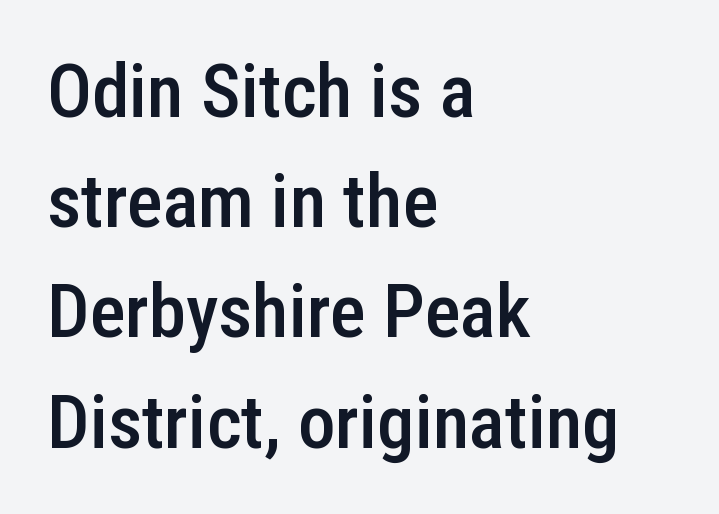
Q: Is the text bold? A: Semi-bold.
Q: Is the text italic (slanted)? A: No, it is upright.
Q: Is the typeface a serif or a sans-serif typeface? A: Sans-serif.
Q: Is the text underlined? A: No.
Q: How is the paragraph aligned? A: Left-aligned.
Q: Is the spacing between letters normal or unusually wide? A: Normal.
Q: Is the spacing between lines tight, normal or loose? A: Normal.
Q: Width (condensed, normal, or wide)? A: Condensed.
Q: Stroke contrast? A: Low.
Q: x-height? A: Medium.
Q: Monospaced? A: No.
